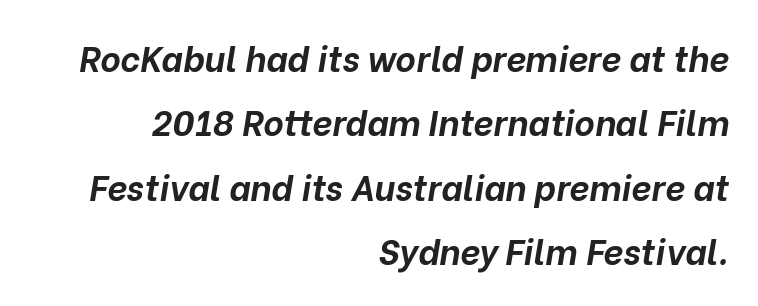
Proportional: the letters do not fall into vertical columns. Glyph-to-glyph distance matches everyday printed text. Lines of text with bare space underneath. Look at the stroke-to-counter ratio: heavy, a bold.
